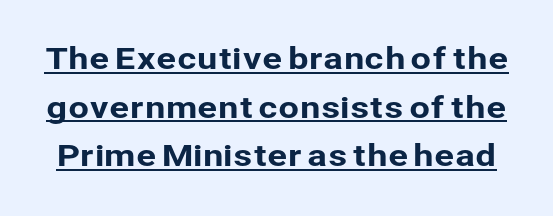
The passage shown is typed in a proportional face where columns would drift. Does the lettering tilt? It doesn't — this is upright. Look at the tracking — it's just the regular setting, nothing added. The typeface chosen for these lines omits serifs. The leading is moderate, giving the passage an even texture. This is underlined copy, the kind a proofreader might mark for attention.
